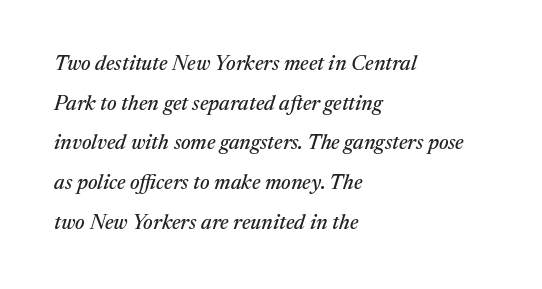
The image shows 21 px text type, italic (leaning right); set left-aligned, line spacing 1.89x, normal letter spacing, not underlined.
